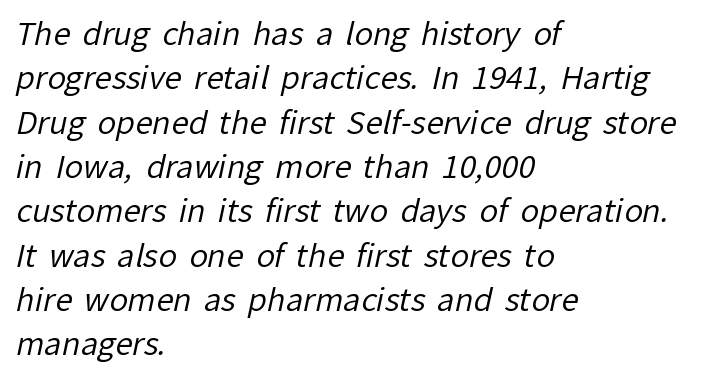
The image shows 31 px regular-weight sans-serif type; set left-aligned, normal line spacing (1.43x), normal letter spacing, not underlined; low stroke contrast and a medium x-height.
